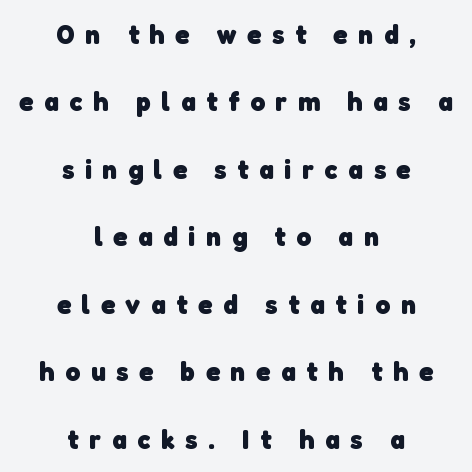
{"serif": "no", "bold": "yes", "weight": "heavy", "width": "normal", "stroke_contrast": "low", "x_height": "medium", "monospaced": "no", "underline": "no", "align": "center", "line_spacing": "loose", "line_spacing_ratio": 2.41, "letter_spacing": "wide", "letter_spacing_em": 0.38, "glyph_px": 28}
